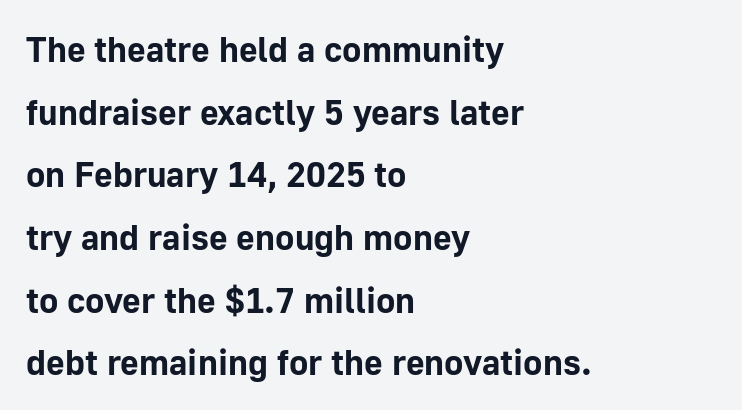
Type style note: lacks serifs. A bare baseline throughout the passage. The letters sit at their default tracking, neither squeezed nor spread. A dark, heavy texture on the line: the type is bold. Compared with a centered layout, this one pins lines to the left instead. The font's upright variant was chosen for this text.
